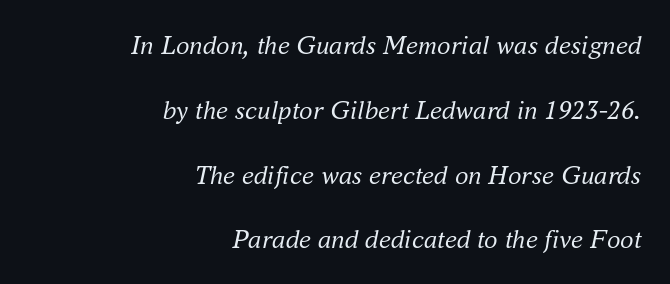
{"italic": "yes", "lean": "right", "slant_degrees": 16, "bold": "no", "underline": "no", "align": "right", "line_spacing": "loose", "line_spacing_ratio": 2.4, "letter_spacing": "normal", "letter_spacing_em": 0.0, "glyph_px": 27}
